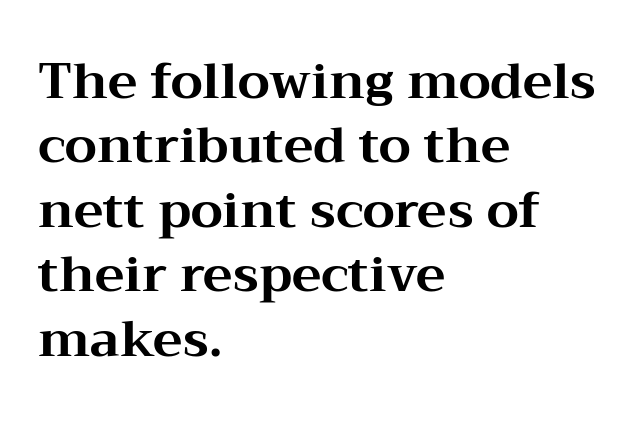
The image shows 50 px bold, wide serif type, upright; set left-aligned, normal line spacing (1.29x), normal letter spacing, not underlined; medium stroke contrast and a medium x-height.
